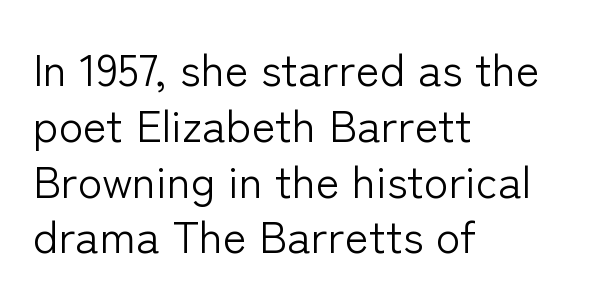
Each letter keeps its own natural width here, so spacing adapts to shape. It's the straight-up-and-down kind of type. The horizontal fit of the characters is conventional and even. One-word summary of the alignment: left. Stems and bowls with no extra thickness — not bold. The baseline area is clear.
